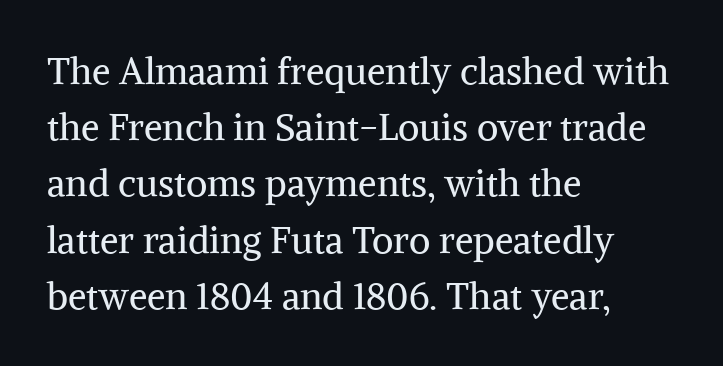
Q: Is the text bold? A: No.
Q: Is the text italic (slanted)? A: No, it is upright.
Q: Is the typeface a serif or a sans-serif typeface? A: Serif.
Q: Is the text underlined? A: No.
Q: How is the paragraph aligned? A: Left-aligned.
Q: Is the spacing between letters normal or unusually wide? A: Normal.
Q: Is the spacing between lines tight, normal or loose? A: Normal.
Q: Width (condensed, normal, or wide)? A: Normal.
Q: Stroke contrast? A: Medium.
Q: x-height? A: Medium.
Q: Monospaced? A: No.
